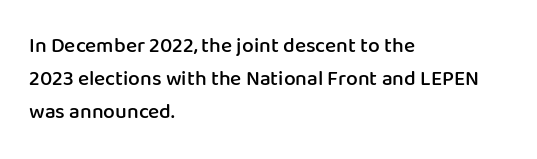
A typesetter would call this zero additional tracking. The foot of each line stays bare and open. Whoever set this chose a conventional vertical rhythm. Short and long lines alike share a common starting point at left. Stems and bowls a touch heavier than normal — semibold. The lettering stays uniformly vertical, giving the passage a roman look.
